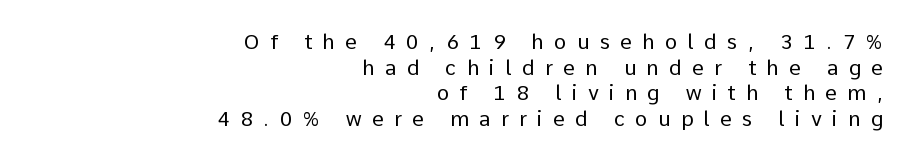
Q: Is the text bold? A: No.
Q: Is the text italic (slanted)? A: No, it is upright.
Q: Is the text underlined? A: No.
Q: How is the paragraph aligned? A: Right-aligned.
Q: Is the spacing between letters normal or unusually wide? A: Unusually wide.
